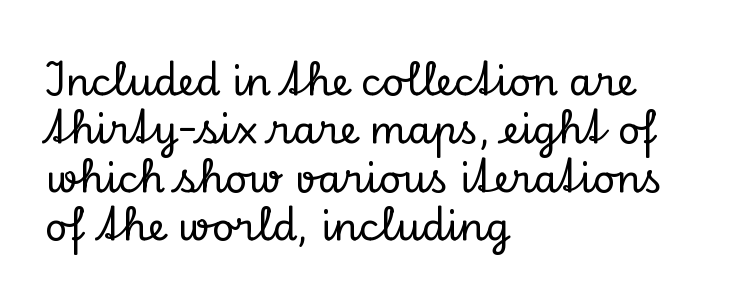
Q: Is the text italic (slanted)? A: No, it is upright.
Q: Is the text underlined? A: No.
Q: How is the paragraph aligned? A: Left-aligned.
Q: Is the spacing between letters normal or unusually wide? A: Normal.
Q: Width (condensed, normal, or wide)? A: Normal.
Q: Stroke contrast? A: Low.
Q: x-height? A: Small.
Q: Monospaced? A: No.
